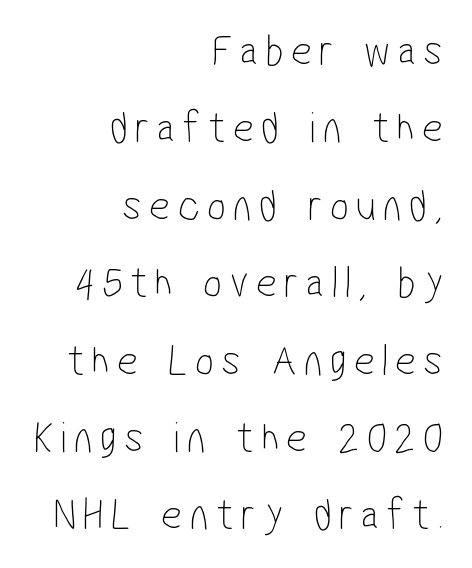
Stroke mass is kept to a normal reading level or below. The lines are quadded right. A bare baseline throughout the passage. Look at the bottom of the vertical strokes: they stop flat, with no serifs. These lines are rendered in a variable-pitch font.
